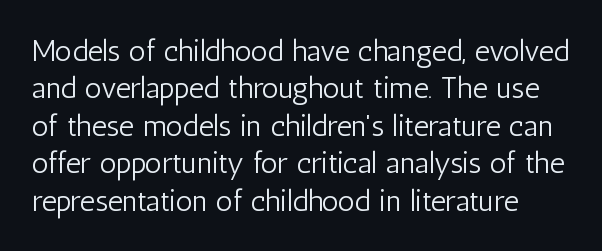
Q: Is the text bold? A: No.
Q: Is the text italic (slanted)? A: No, it is upright.
Q: Is the typeface a serif or a sans-serif typeface? A: Sans-serif.
Q: Is the text underlined? A: No.
Q: Is the spacing between letters normal or unusually wide? A: Normal.
Q: Is the spacing between lines tight, normal or loose? A: Normal.
Q: Width (condensed, normal, or wide)? A: Condensed.
Q: Stroke contrast? A: Low.
Q: x-height? A: Medium.
Q: Monospaced? A: No.
